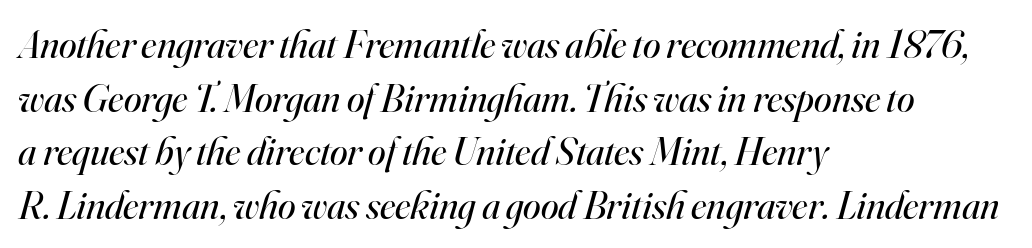
Q: Is the text bold? A: No.
Q: Is the text italic (slanted)? A: Yes, it leans right by about 16 degrees.
Q: Is the typeface a serif or a sans-serif typeface? A: Serif.
Q: Is the text underlined? A: No.
Q: How is the paragraph aligned? A: Left-aligned.
Q: Is the spacing between letters normal or unusually wide? A: Normal.
Q: Is the spacing between lines tight, normal or loose? A: Normal.
Q: Width (condensed, normal, or wide)? A: Normal.
Q: Stroke contrast? A: High.
Q: x-height? A: Small.
Q: Monospaced? A: No.
